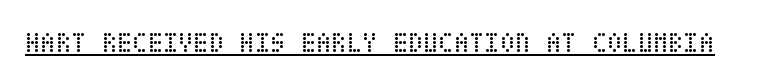
The weight tops out at a normal text grade. The typography opts for an upright posture over an oblique one. You could call the tracking neutral — neither tight nor loose. In designer terms, the underline attribute is active on this setting.
